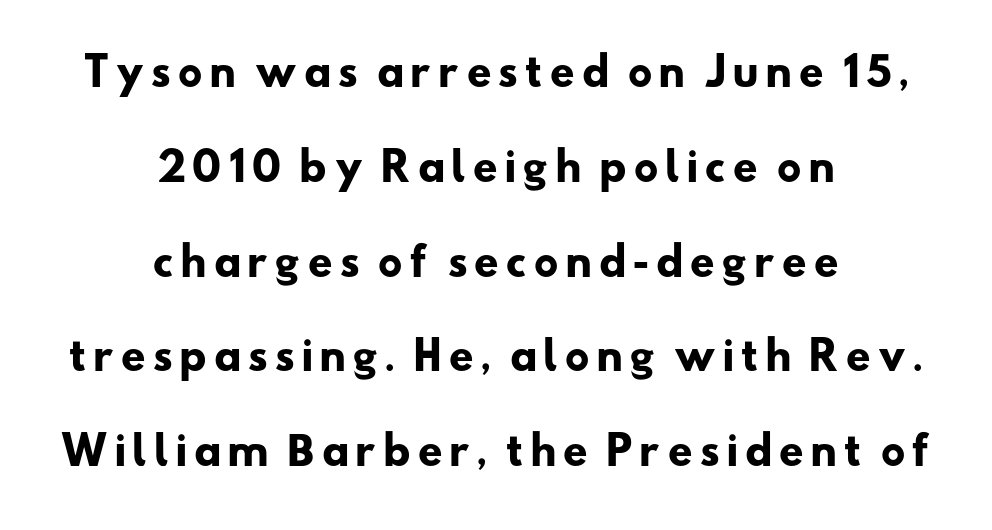
Each letter keeps its own natural width here, so spacing adapts to shape. The text block is weighted toward neither margin, spreading evenly from the middle. Words float on clear page, feet unadorned. Weight check: bold — yes, fully.
